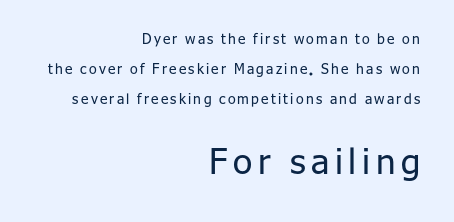
The image shows 35 px regular-weight sans-serif type, upright; set right-aligned, loose line spacing (2.13x), not underlined; the second (bottom) block is 2.5x larger; low stroke contrast and a medium x-height.
